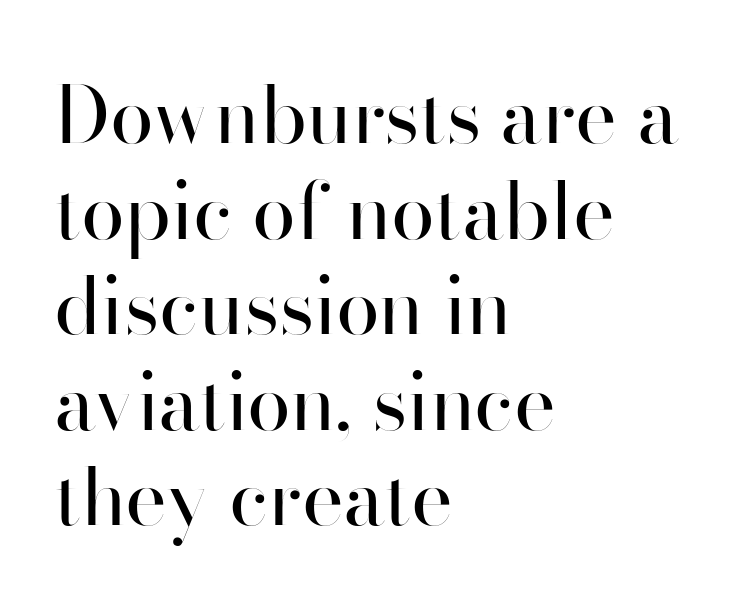
The rendering uses natural spacing where letterforms have individual widths. The glyphs in this specimen are sans serif. Reading down the block, your eye returns to a fixed left position each line. Stroke mass is kept to a normal reading level or below.
